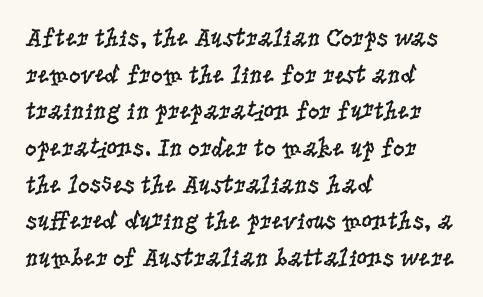
The image shows 26 px text type; set left-aligned, normal line spacing (1.41x), normal letter spacing, not underlined.
